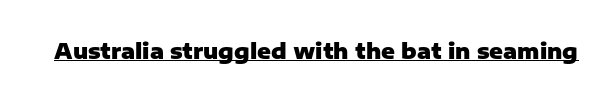
The image shows 21 px bold type, upright; set normal letter spacing, underlined.
